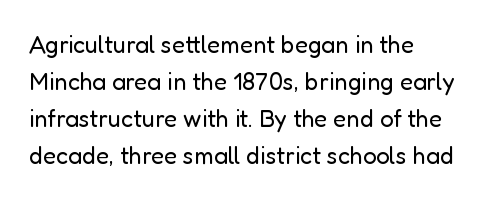
{"italic": "no", "bold": "no", "underline": "no", "line_spacing": "normal", "line_spacing_ratio": 1.54, "letter_spacing": "normal", "letter_spacing_em": 0.0, "glyph_px": 24}
